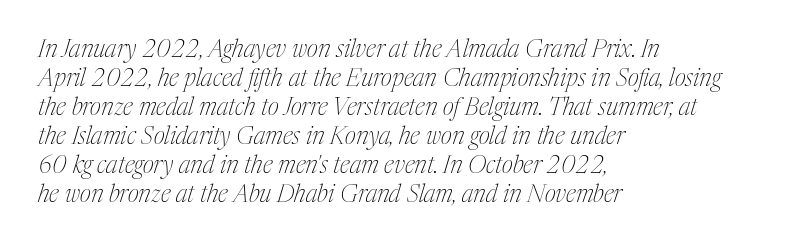
{"italic": "yes", "lean": "right", "slant_degrees": 17, "bold": "no", "underline": "no", "align": "left", "line_spacing_ratio": 1.21, "letter_spacing": "normal", "letter_spacing_em": 0.0, "glyph_px": 24}
